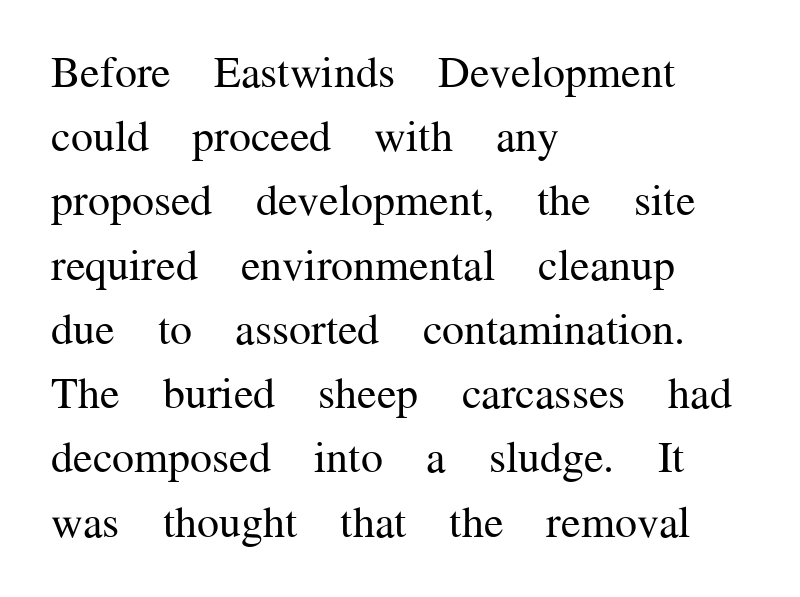
Compared with typical body copy, the letter spacing here is the same. Decoration check: the copy has no underline. The ragged edge is on the right, which tells us the setting is flush left. The block of text has a typical density, with ordinary space between rows. Stroke mass is kept to a normal reading level or below.
